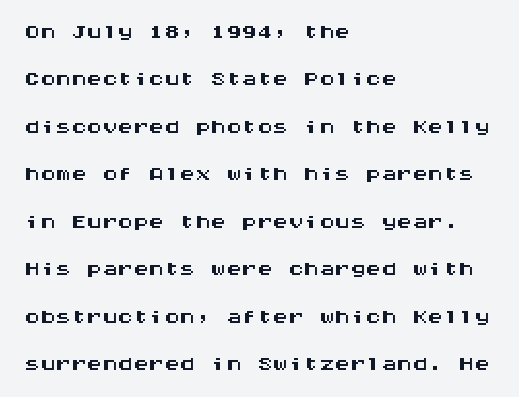
Q: Is the text italic (slanted)? A: No, it is upright.
Q: Is the typeface a serif or a sans-serif typeface? A: Sans-serif.
Q: Is the text underlined? A: No.
Q: How is the paragraph aligned? A: Left-aligned.
Q: Is the spacing between letters normal or unusually wide? A: Normal.
Q: Is the spacing between lines tight, normal or loose? A: Normal.
Q: Width (condensed, normal, or wide)? A: Wide.
Q: Stroke contrast? A: Medium.
Q: x-height? A: Large.
Q: Monospaced? A: Yes.
